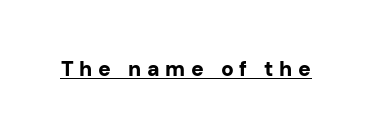
The image shows 21 px bold type, upright; set unusually wide letter spacing (+0.28 em), underlined.
